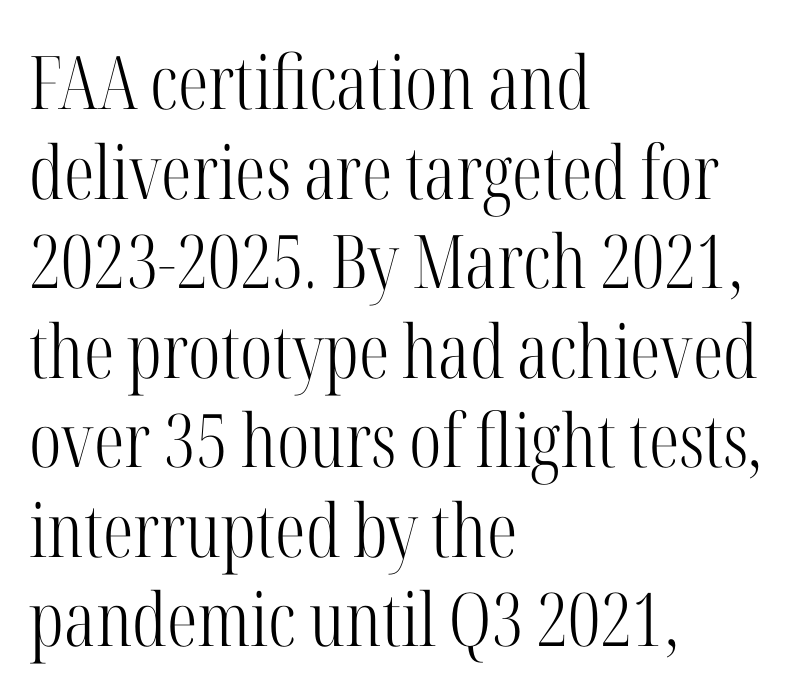
{"serif": "yes", "italic": "no", "bold": "no", "weight": "light", "width": "condensed", "stroke_contrast": "high", "x_height": "medium", "monospaced": "no", "underline": "no", "align": "left", "line_spacing_ratio": 1.21, "letter_spacing": "normal", "letter_spacing_em": 0.0, "glyph_px": 74}
